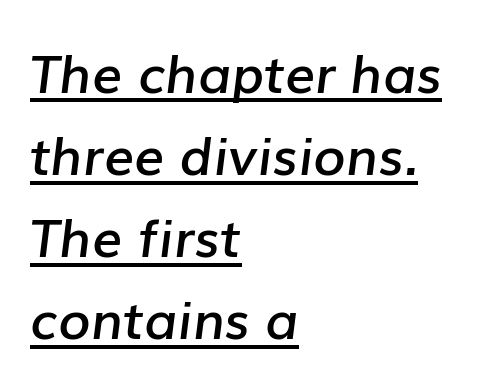
{"italic": "yes", "lean": "right", "slant_degrees": 7, "bold": "semi", "weight": "semibold", "width": "normal", "stroke_contrast": "low", "x_height": "medium", "monospaced": "no", "underline": "yes", "align": "left", "line_spacing": "normal", "line_spacing_ratio": 1.55, "letter_spacing": "normal", "letter_spacing_em": 0.0, "glyph_px": 53}
